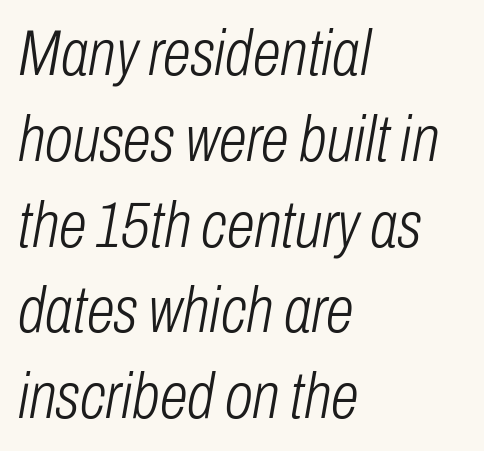
Q: Is the text bold? A: No.
Q: Is the text italic (slanted)? A: Yes, it leans right by about 10 degrees.
Q: Is the text underlined? A: No.
Q: How is the paragraph aligned? A: Left-aligned.
Q: Is the spacing between letters normal or unusually wide? A: Normal.
Q: Is the spacing between lines tight, normal or loose? A: Normal.
Q: Width (condensed, normal, or wide)? A: Condensed.
Q: Stroke contrast? A: Low.
Q: x-height? A: Medium.
Q: Monospaced? A: No.
